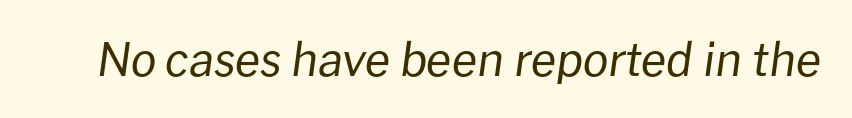
Q: Is the text bold? A: No.
Q: Is the text italic (slanted)? A: Yes, it leans right by about 8 degrees.
Q: Is the text underlined? A: No.
Q: Is the spacing between letters normal or unusually wide? A: Normal.
Q: Width (condensed, normal, or wide)? A: Normal.
Q: Stroke contrast? A: Low.
Q: x-height? A: Medium.
Q: Monospaced? A: No.
